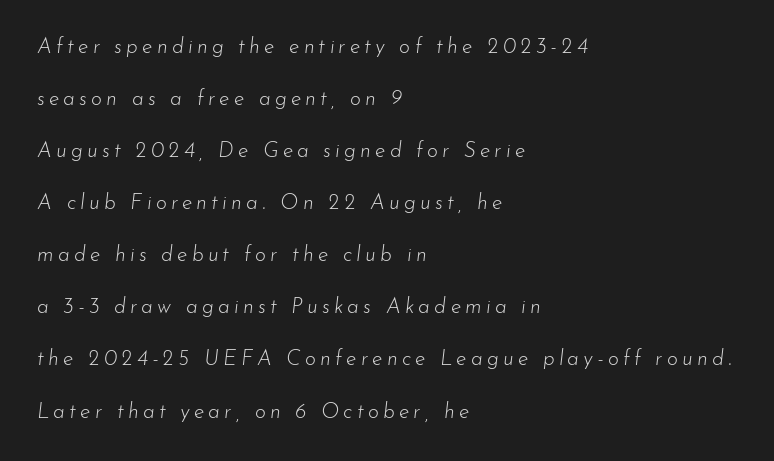
The image shows 21 px text type, italic (leaning right); set left-aligned, loose line spacing (2.48x), unusually wide letter spacing (+0.2 em), not underlined.
